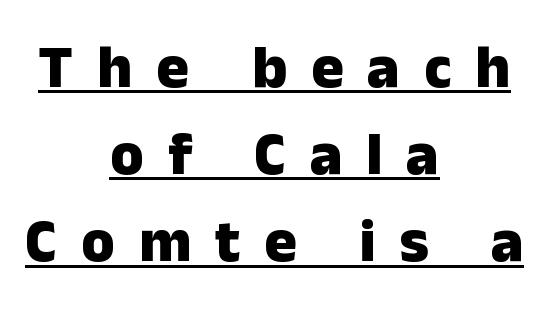
{"serif": "no", "italic": "no", "bold": "yes", "weight": "heavy", "width": "normal", "stroke_contrast": "low", "x_height": "medium", "monospaced": "no", "underline": "yes", "align": "center", "line_spacing": "normal", "line_spacing_ratio": 1.43, "letter_spacing": "wide", "letter_spacing_em": 0.39, "glyph_px": 61}
